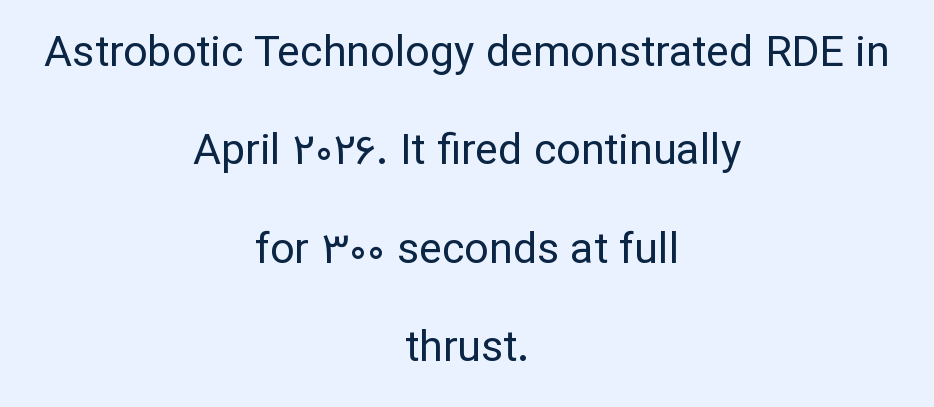
The image shows 43 px regular-weight sans-serif type, upright; set centered, loose line spacing (2.29x), normal letter spacing, not underlined; low stroke contrast and a medium x-height.
